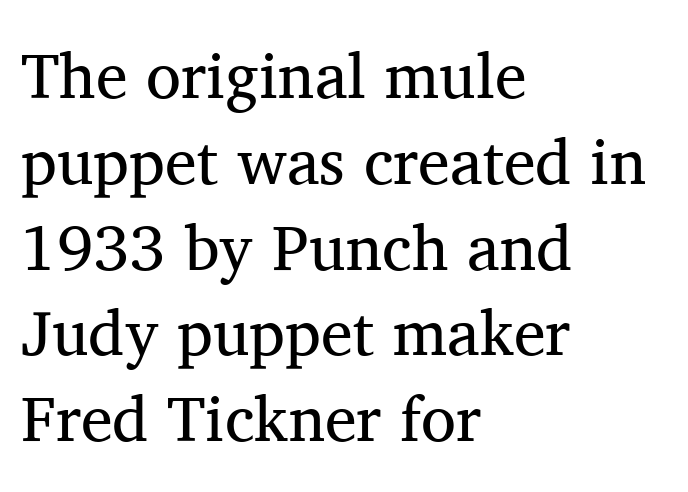
The image shows 64 px regular-weight serif type, upright; set left-aligned, normal line spacing (1.34x), normal letter spacing, not underlined; medium stroke contrast and a medium x-height.
